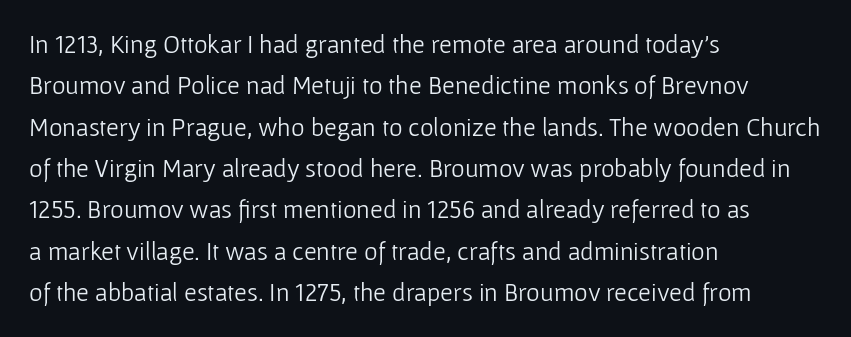
{"italic": "no", "bold": "no", "underline": "no", "align": "left", "line_spacing": "normal", "line_spacing_ratio": 1.59, "letter_spacing": "normal", "letter_spacing_em": 0.0, "glyph_px": 26}
